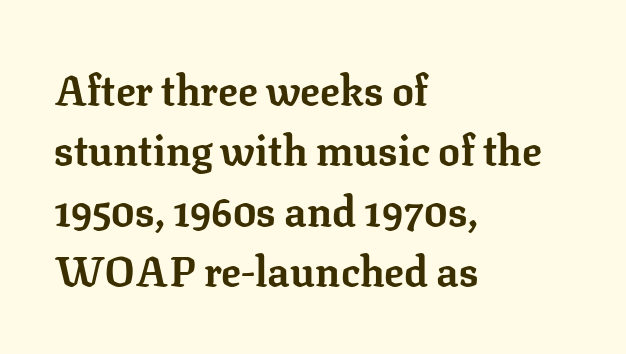
Unlike a clean sans, this face finishes its strokes with serifs. The words here are not underlined. The lettering stays uniformly vertical, giving the passage a roman look. Compared with typical body copy, the letter spacing here is the same.
